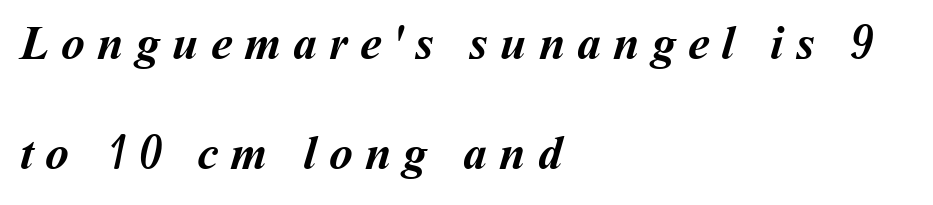
The image shows 48 px semibold type; set left-aligned, loose line spacing (2.29x), unusually wide letter spacing (+0.25 em), not underlined; medium stroke contrast and a medium x-height.
